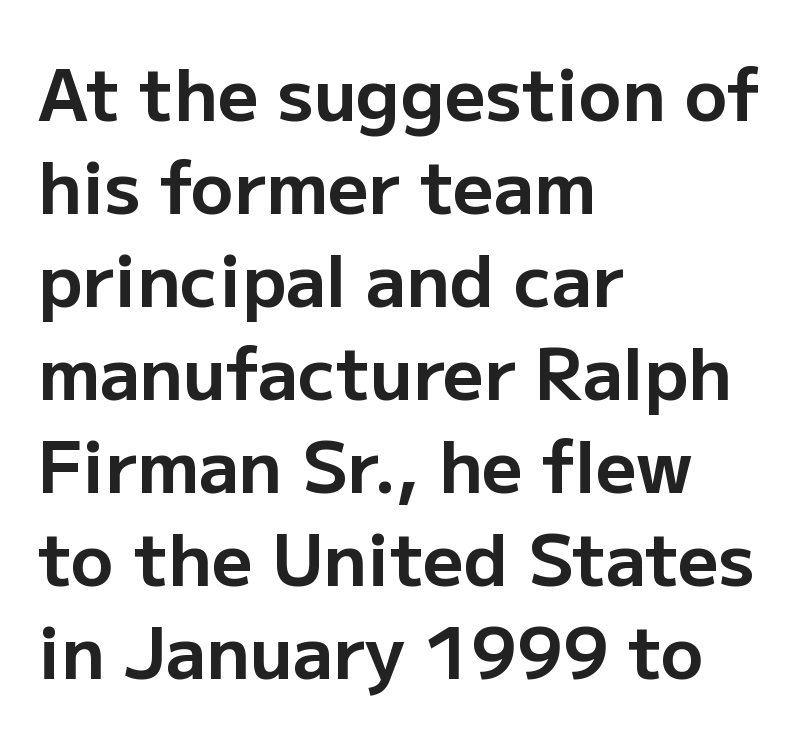
The image shows 71 px bold sans-serif type, upright; set left-aligned, normal line spacing (1.31x), normal letter spacing, not underlined; low stroke contrast and a medium x-height.
